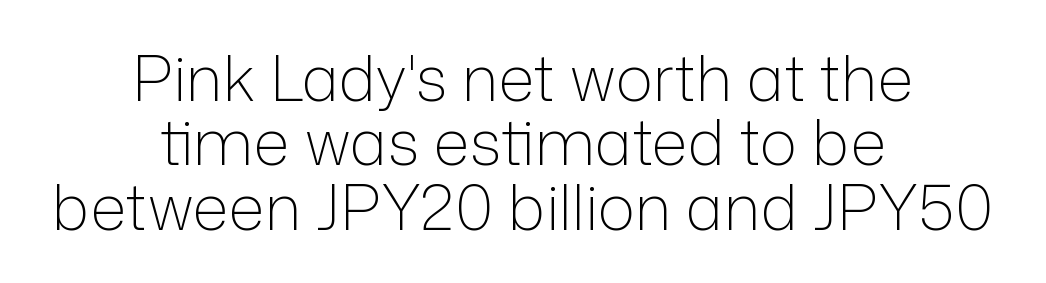
The image shows 63 px light sans-serif type, upright; set centered, tight line spacing (1.02x), normal letter spacing, not underlined; low stroke contrast and a medium x-height.
